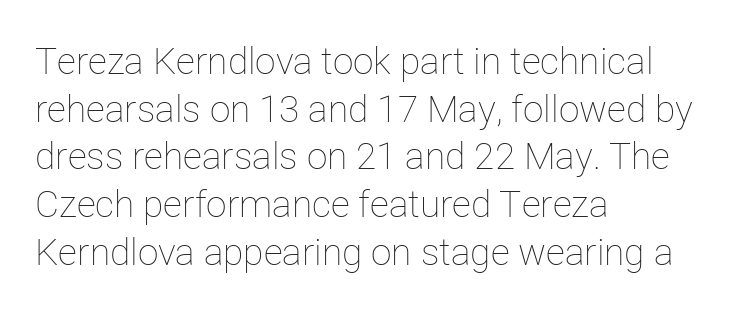
The image shows 37 px thin type, upright; set left-aligned, normal line spacing (1.29x), normal letter spacing, not underlined; low stroke contrast and a medium x-height.
